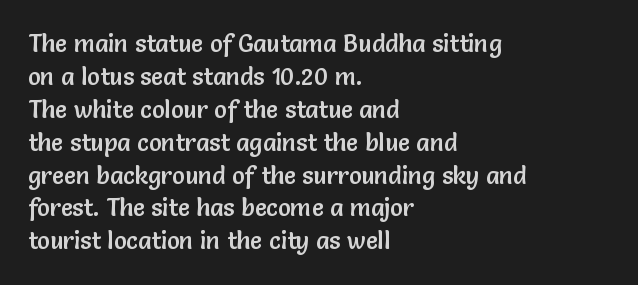
The type sits square on the baseline with zero lean. Students, observe: this is what conventionally led text looks like. Notice how the passage keeps a crisp vertical edge on the left only. Lines of text with bare space underneath.
